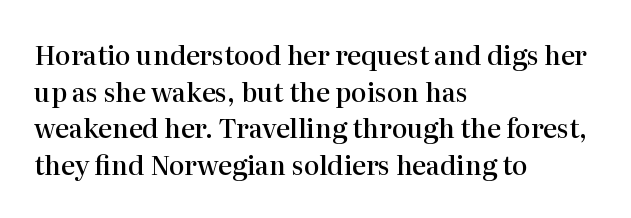
Every row of glyphs begins at an identical x-position on the left. Summary of weight: moderately heavy, a semibold. Evenly set lines give the paragraph a standard silhouette. In terms of letterspacing, this is plain default setting. When letters stand straight like this, we call the style roman or upright. The gap between lines stays unmarked.
